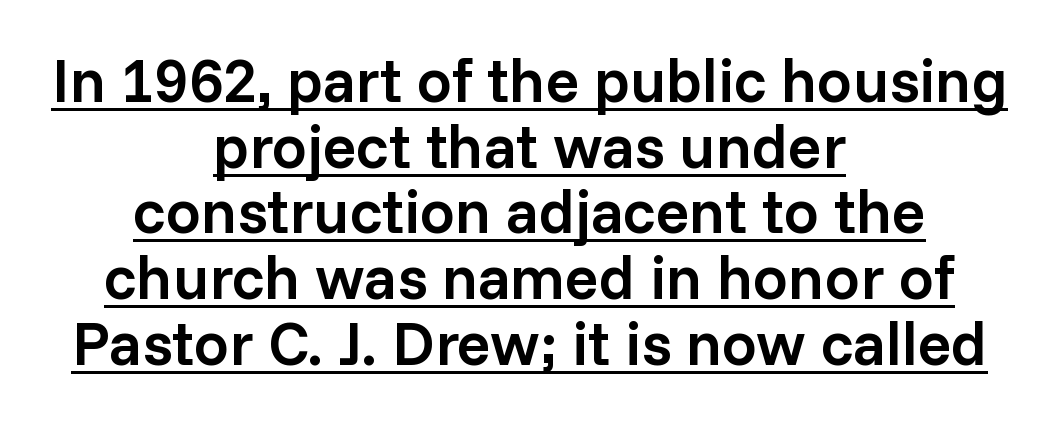
The image shows 62 px semibold sans-serif type, upright; set centered, tight line spacing (1.06x), normal letter spacing, underlined; low stroke contrast and a medium x-height.
